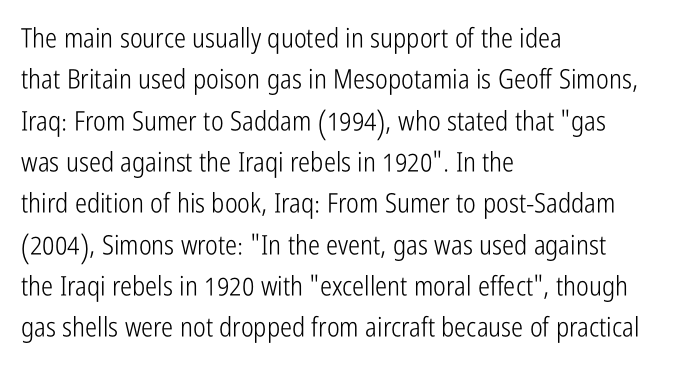
Q: Is the text bold? A: No.
Q: Is the text italic (slanted)? A: No, it is upright.
Q: Is the text underlined? A: No.
Q: How is the paragraph aligned? A: Left-aligned.
Q: Is the spacing between letters normal or unusually wide? A: Normal.
Q: Is the spacing between lines tight, normal or loose? A: Normal.
